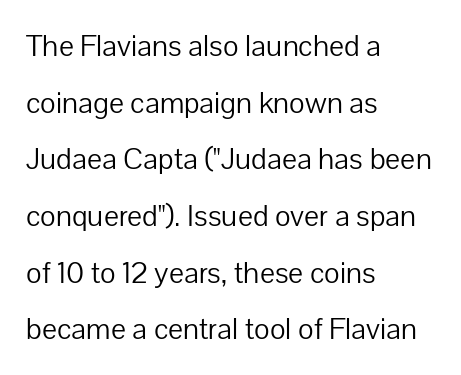
{"serif": "no", "italic": "no", "bold": "no", "weight": "light", "width": "normal", "stroke_contrast": "low", "x_height": "medium", "monospaced": "no", "underline": "no", "align": "left", "line_spacing_ratio": 1.89, "letter_spacing": "normal", "letter_spacing_em": 0.0, "glyph_px": 30}
